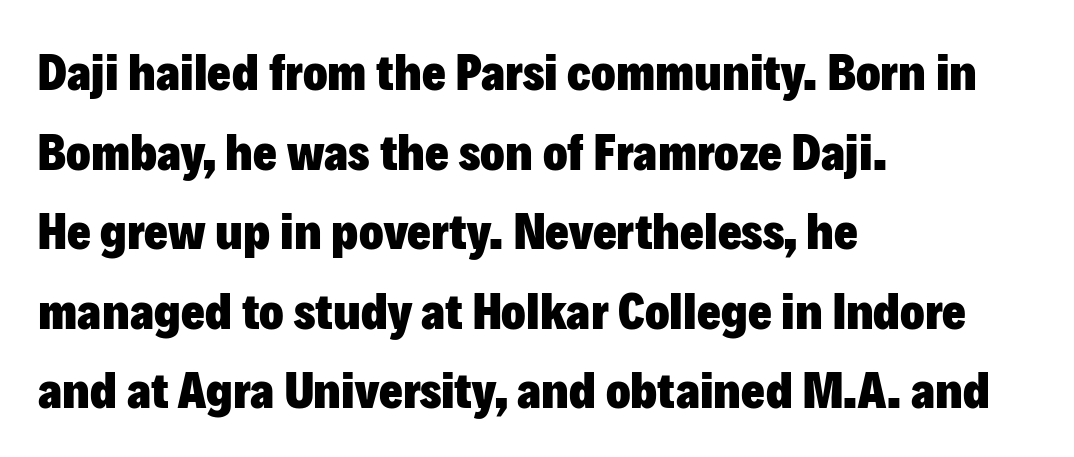
{"serif": "no", "italic": "no", "bold": "yes", "weight": "heavy", "width": "normal", "stroke_contrast": "low", "x_height": "medium", "monospaced": "no", "underline": "no", "align": "left", "line_spacing": "normal", "line_spacing_ratio": 1.56, "letter_spacing": "normal", "letter_spacing_em": 0.0, "glyph_px": 51}
